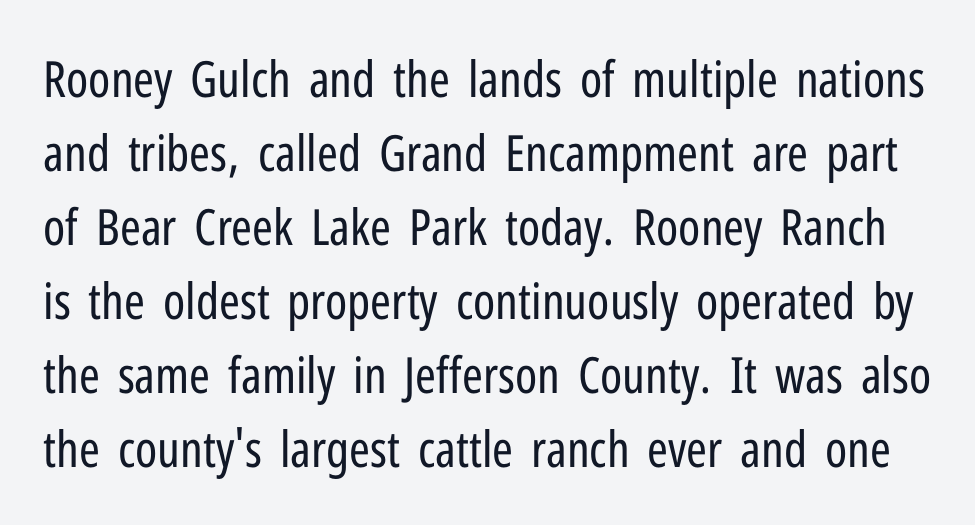
Q: Is the text bold? A: No.
Q: Is the text italic (slanted)? A: No, it is upright.
Q: Is the typeface a serif or a sans-serif typeface? A: Sans-serif.
Q: Is the text underlined? A: No.
Q: Is the spacing between letters normal or unusually wide? A: Normal.
Q: Is the spacing between lines tight, normal or loose? A: Normal.
Q: Width (condensed, normal, or wide)? A: Condensed.
Q: Stroke contrast? A: Low.
Q: x-height? A: Medium.
Q: Monospaced? A: No.
